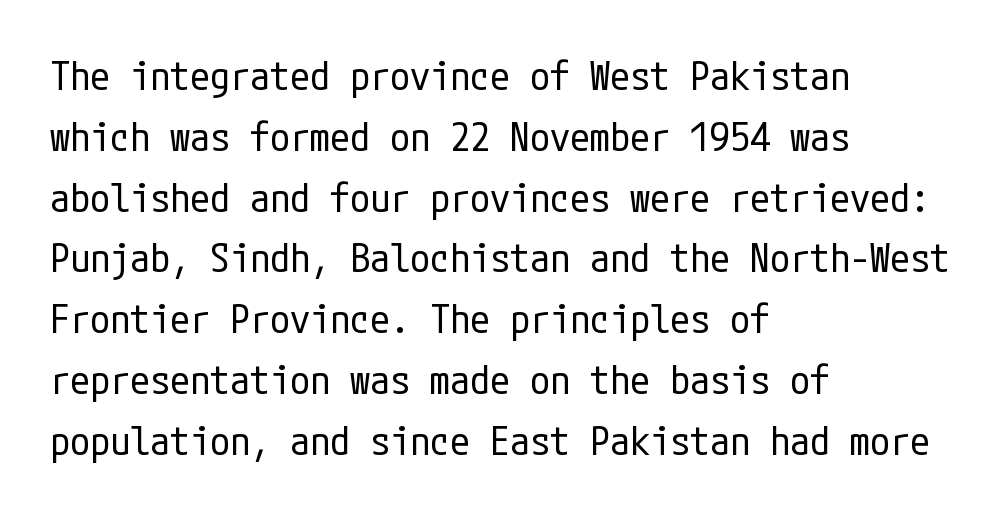
The image shows 40 px regular-weight, condensed sans-serif type, upright; set left-aligned, normal line spacing (1.52x), normal letter spacing, not underlined; low stroke contrast and a medium x-height.
